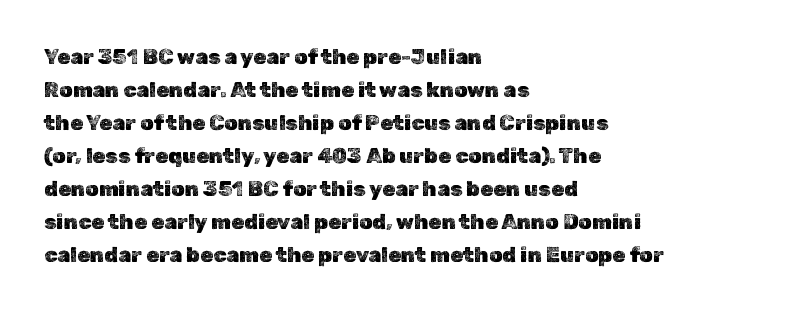
The image shows 21 px text type, upright; set left-aligned, normal line spacing (1.57x), normal letter spacing, not underlined.
